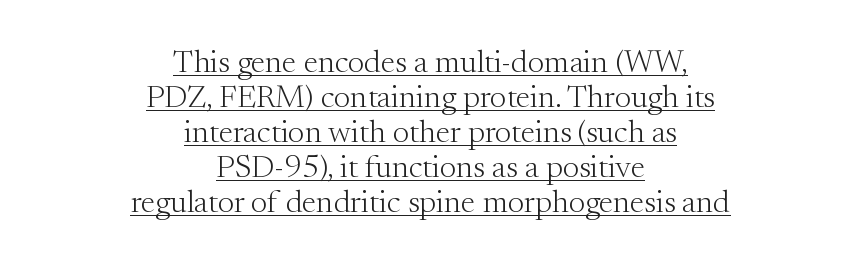
The image shows 32 px light serif type, upright; set centered, tight line spacing (1.09x), normal letter spacing, underlined; medium stroke contrast and a small x-height.
